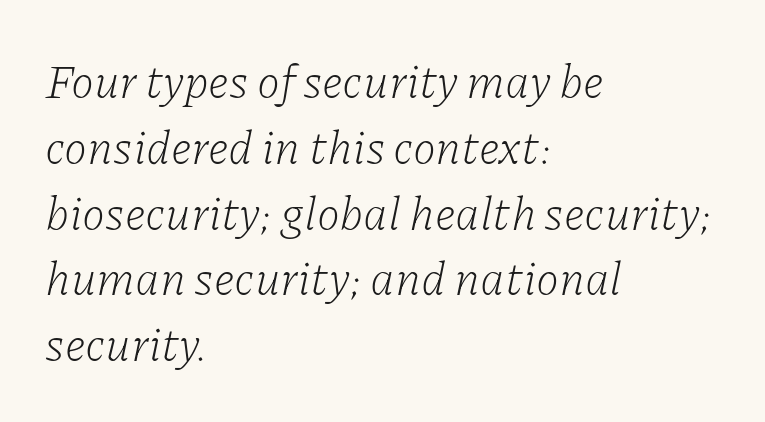
{"serif": "yes", "italic": "yes", "lean": "right", "slant_degrees": 11, "bold": "no", "weight": "light", "width": "normal", "stroke_contrast": "low", "x_height": "medium", "monospaced": "no", "underline": "no", "align": "left", "line_spacing": "normal", "line_spacing_ratio": 1.4, "letter_spacing": "normal", "letter_spacing_em": 0.0, "glyph_px": 47}
